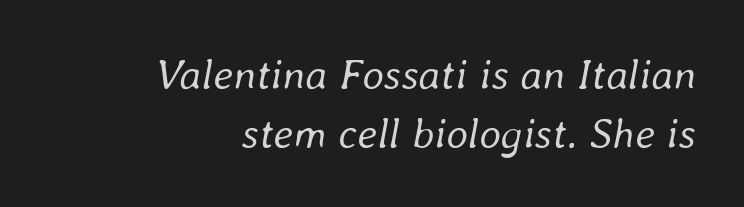
Q: Is the text bold? A: No.
Q: Is the text italic (slanted)? A: Yes, it leans right by about 8 degrees.
Q: Is the text underlined? A: No.
Q: How is the paragraph aligned? A: Right-aligned.
Q: Is the spacing between letters normal or unusually wide? A: Normal.
Q: Is the spacing between lines tight, normal or loose? A: Normal.
Q: Width (condensed, normal, or wide)? A: Normal.
Q: Stroke contrast? A: Low.
Q: x-height? A: Medium.
Q: Monospaced? A: No.
